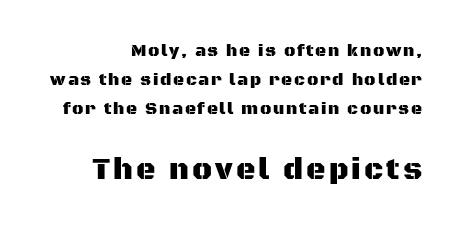
{"serif": "no", "italic": "no", "width": "normal", "stroke_contrast": "medium", "x_height": "large", "monospaced": "no", "underline": "no", "align": "right", "line_spacing_ratio": 1.71, "larger_block": "second", "size_ratio": 1.76, "glyph_px": 30}
